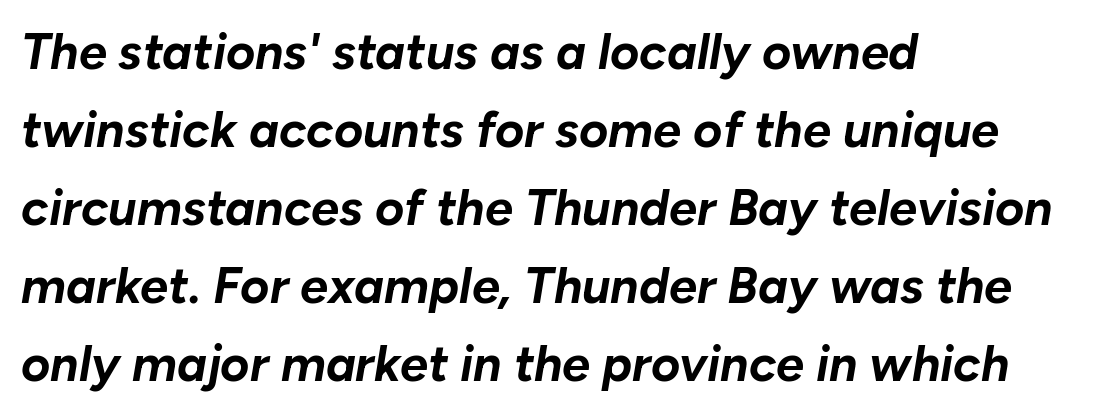
{"italic": "yes", "lean": "right", "slant_degrees": 10, "bold": "yes", "weight": "bold", "width": "normal", "stroke_contrast": "low", "x_height": "medium", "monospaced": "no", "underline": "no", "align": "left", "line_spacing": "normal", "line_spacing_ratio": 1.56, "letter_spacing": "normal", "letter_spacing_em": 0.0, "glyph_px": 50}
